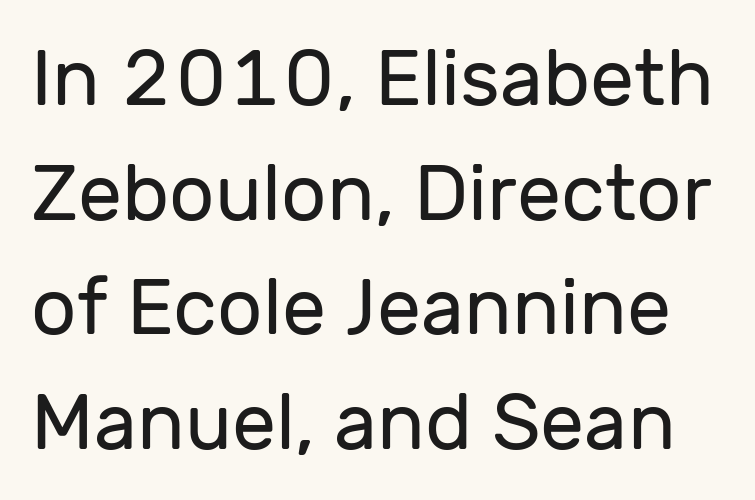
Think of a printed novel: that variable character pitch is what you see here. Check the space under the baseline: it is left empty. Stroke mass is kept to a normal reading level or below. The lines sit at an ordinary, default distance from one another. In terms of letterform style, serifs are entirely absent.
